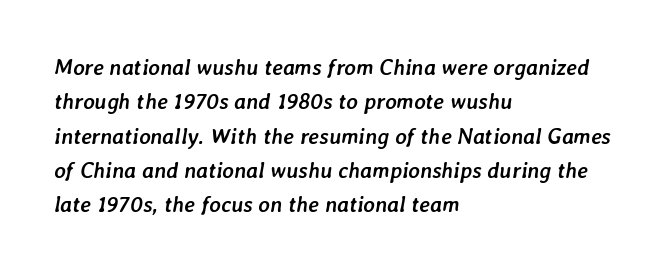
{"italic": "yes", "lean": "right", "slant_degrees": 7, "bold": "yes", "underline": "no", "align": "left", "line_spacing": "normal", "line_spacing_ratio": 1.56, "letter_spacing": "normal", "letter_spacing_em": 0.0, "glyph_px": 22}
